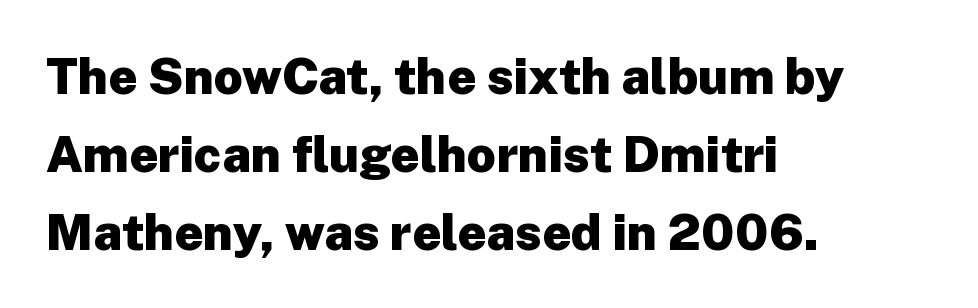
The image shows 50 px heavy sans-serif type, upright; set left-aligned, normal line spacing (1.56x), normal letter spacing, not underlined; low stroke contrast and a medium x-height.
